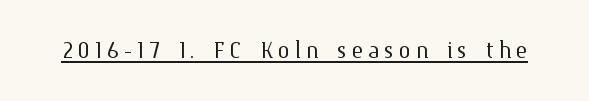
{"italic": "no", "bold": "no", "weight": "light", "width": "normal", "stroke_contrast": "medium", "x_height": "medium", "monospaced": "no", "underline": "yes", "glyph_px": 30}
